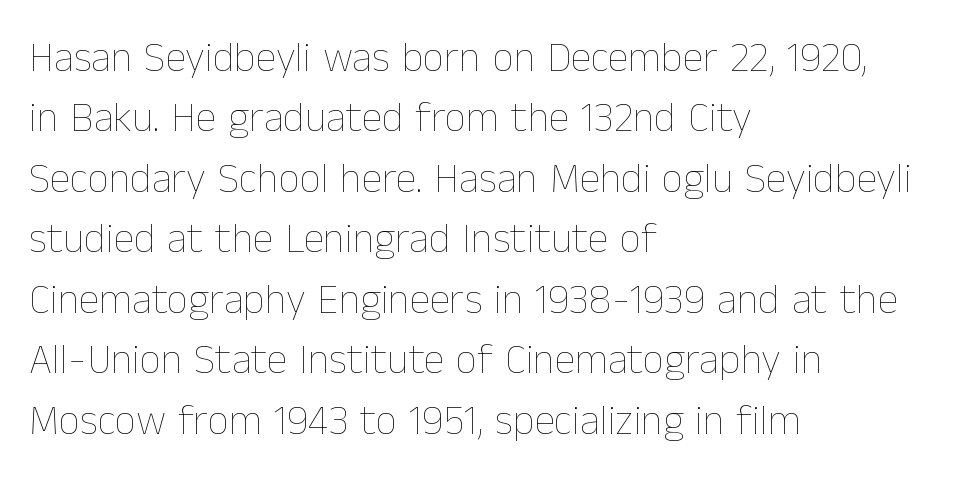
{"italic": "no", "bold": "no", "weight": "thin", "width": "normal", "stroke_contrast": "low", "x_height": "medium", "monospaced": "no", "underline": "no", "align": "left", "line_spacing": "normal", "line_spacing_ratio": 1.44, "letter_spacing": "normal", "letter_spacing_em": 0.0, "glyph_px": 42}
